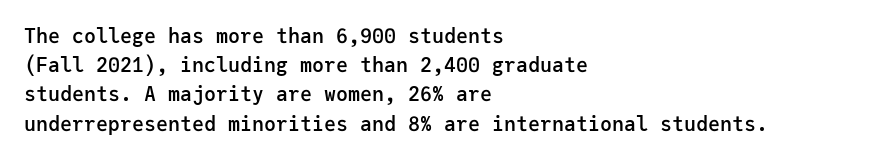
{"italic": "no", "bold": "semi", "underline": "no", "align": "left", "line_spacing": "normal", "line_spacing_ratio": 1.46, "letter_spacing": "normal", "letter_spacing_em": 0.0, "glyph_px": 20}
